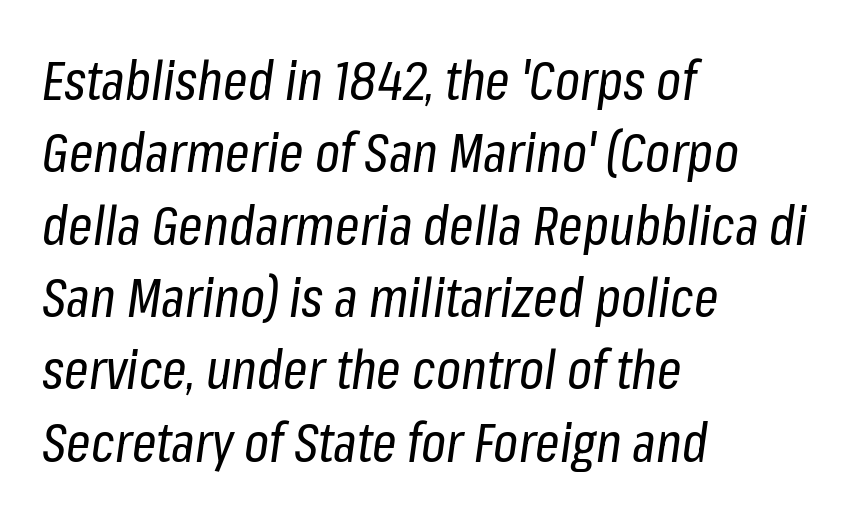
{"italic": "yes", "lean": "right", "slant_degrees": 8, "bold": "no", "weight": "regular", "width": "condensed", "stroke_contrast": "low", "x_height": "medium", "monospaced": "no", "underline": "no", "align": "left", "line_spacing": "normal", "line_spacing_ratio": 1.34, "letter_spacing": "normal", "letter_spacing_em": 0.0, "glyph_px": 54}
